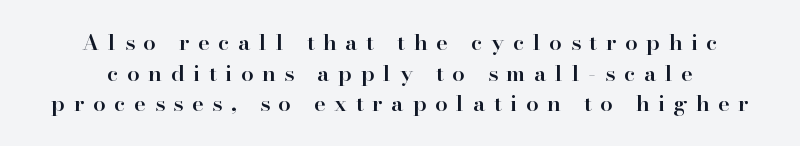
Q: Is the text bold? A: Semi-bold.
Q: Is the text italic (slanted)? A: No, it is upright.
Q: Is the text underlined? A: No.
Q: How is the paragraph aligned? A: Centered.
Q: Is the spacing between letters normal or unusually wide? A: Unusually wide.
Q: Is the spacing between lines tight, normal or loose? A: Normal.
